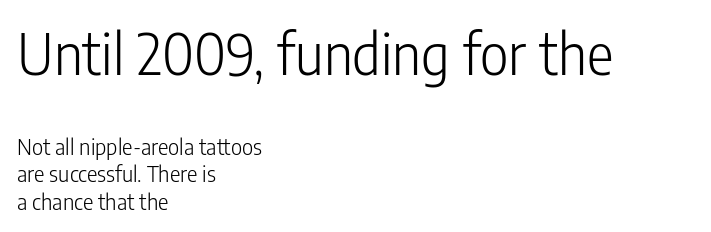
{"serif": "no", "italic": "no", "bold": "no", "weight": "light", "width": "condensed", "stroke_contrast": "low", "x_height": "medium", "monospaced": "no", "underline": "no", "align": "left", "line_spacing": "normal", "line_spacing_ratio": 1.25, "letter_spacing": "normal", "letter_spacing_em": 0.0, "larger_block": "first", "size_ratio": 2.55, "glyph_px": 56}
